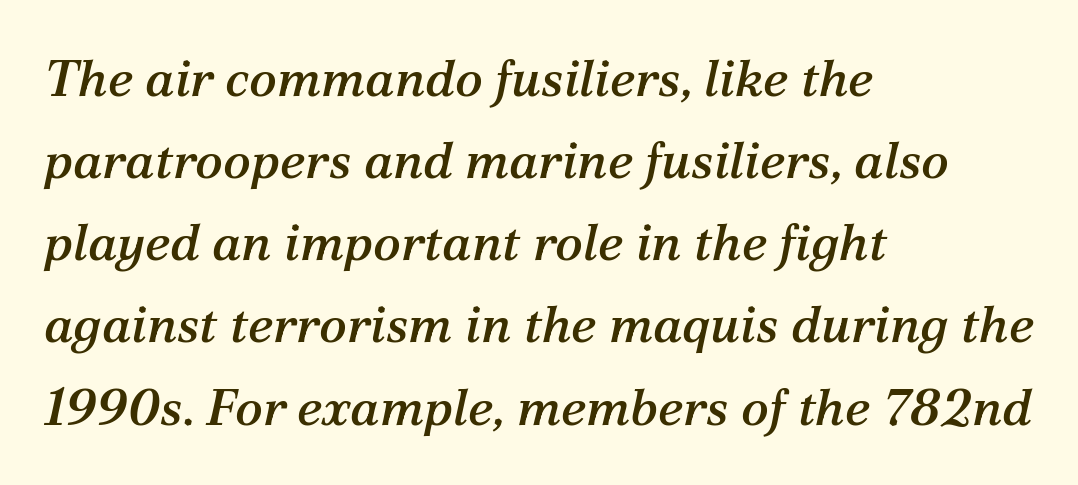
{"serif": "yes", "italic": "yes", "lean": "right", "slant_degrees": 12, "width": "normal", "stroke_contrast": "medium", "x_height": "medium", "monospaced": "no", "underline": "no", "align": "left", "line_spacing": "normal", "line_spacing_ratio": 1.58, "letter_spacing": "normal", "letter_spacing_em": 0.0, "glyph_px": 52}
